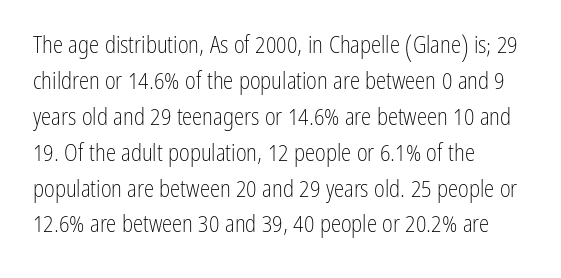
Q: Is the text bold? A: No.
Q: Is the text italic (slanted)? A: No, it is upright.
Q: Is the text underlined? A: No.
Q: How is the paragraph aligned? A: Left-aligned.
Q: Is the spacing between letters normal or unusually wide? A: Normal.
Q: Is the spacing between lines tight, normal or loose? A: Normal.
